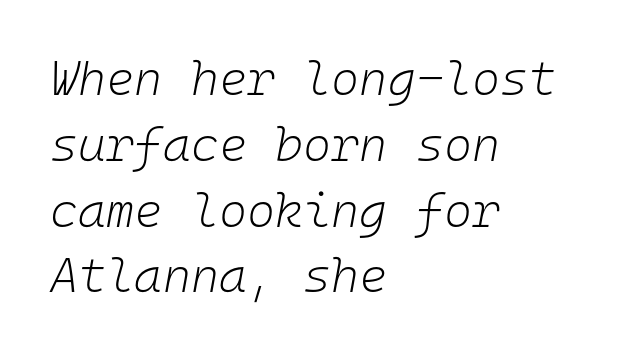
{"italic": "yes", "lean": "right", "slant_degrees": 10, "bold": "no", "weight": "light", "width": "normal", "stroke_contrast": "low", "x_height": "medium", "monospaced": "yes", "underline": "no", "align": "left", "line_spacing": "normal", "line_spacing_ratio": 1.37, "letter_spacing": "normal", "letter_spacing_em": 0.0, "glyph_px": 48}
